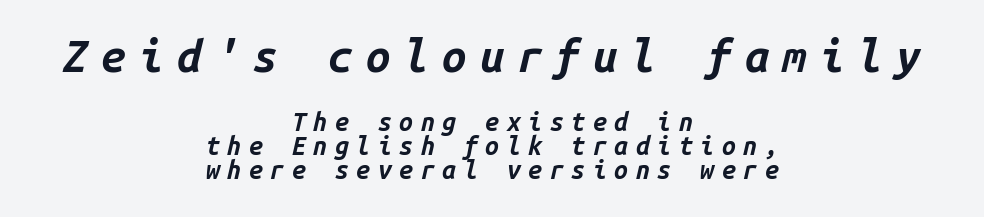
The image shows 44 px bold type, italic (leaning right), monospaced; set centered, tight line spacing (0.96x), unusually wide letter spacing (+0.3 em), not underlined; the first (top) block is 1.76x larger; low stroke contrast and a medium x-height.
